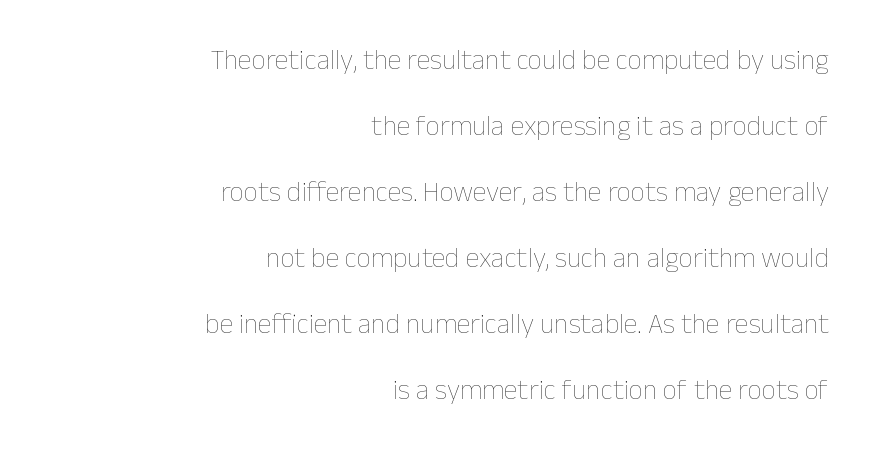
{"italic": "no", "bold": "no", "weight": "thin", "width": "normal", "stroke_contrast": "low", "x_height": "medium", "monospaced": "no", "underline": "no", "align": "right", "line_spacing": "loose", "line_spacing_ratio": 2.36, "letter_spacing": "normal", "letter_spacing_em": 0.0, "glyph_px": 28}
